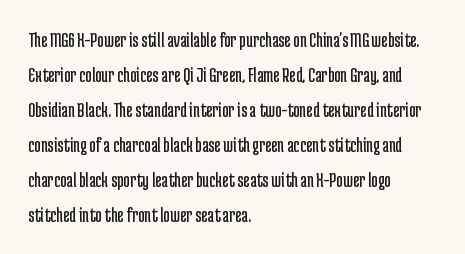
The image shows 22 px text type, upright; set left-aligned, normal line spacing (1.59x), normal letter spacing, not underlined.
